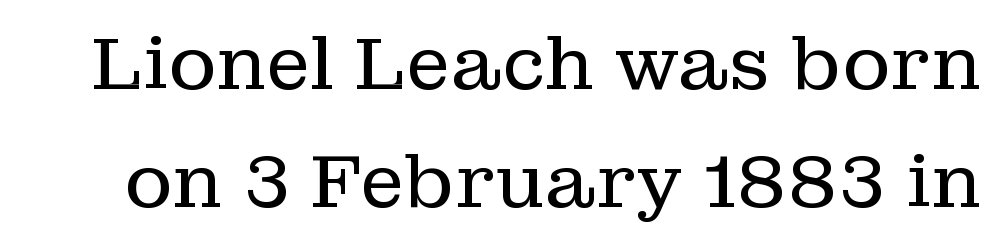
{"serif": "yes", "italic": "no", "bold": "no", "weight": "regular", "width": "normal", "stroke_contrast": "low", "x_height": "medium", "monospaced": "no", "underline": "no", "line_spacing": "normal", "line_spacing_ratio": 1.62, "letter_spacing": "normal", "letter_spacing_em": 0.0, "glyph_px": 73}
